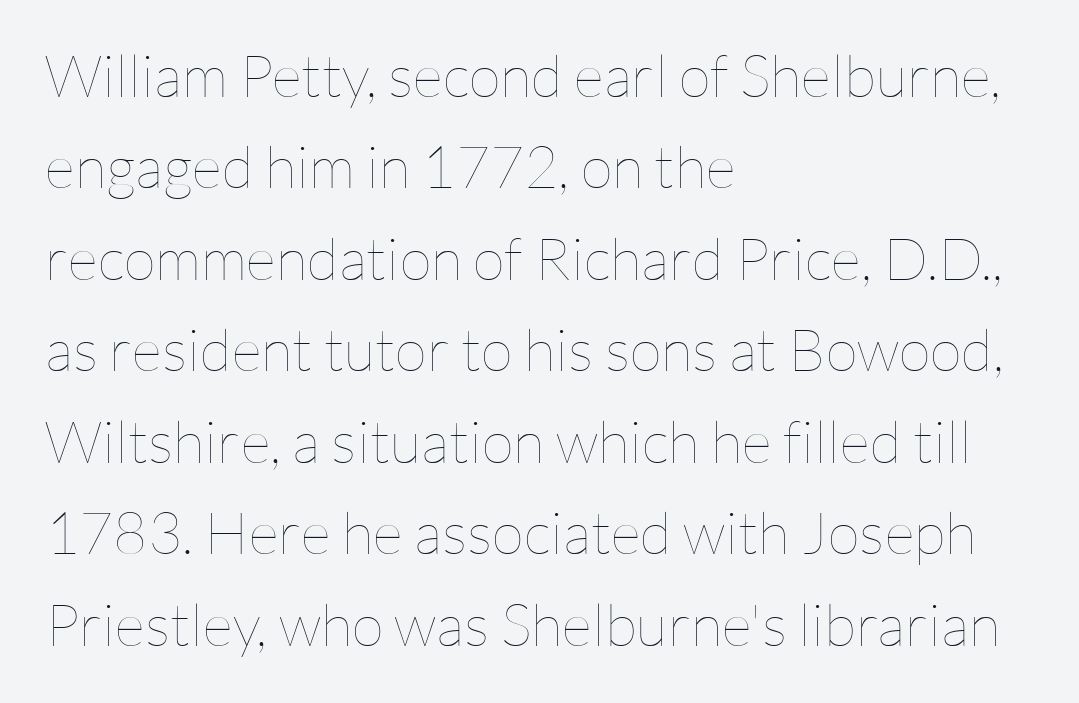
The image shows 59 px thin type, upright; set left-aligned, normal line spacing (1.55x), normal letter spacing, not underlined; low stroke contrast and a medium x-height.
